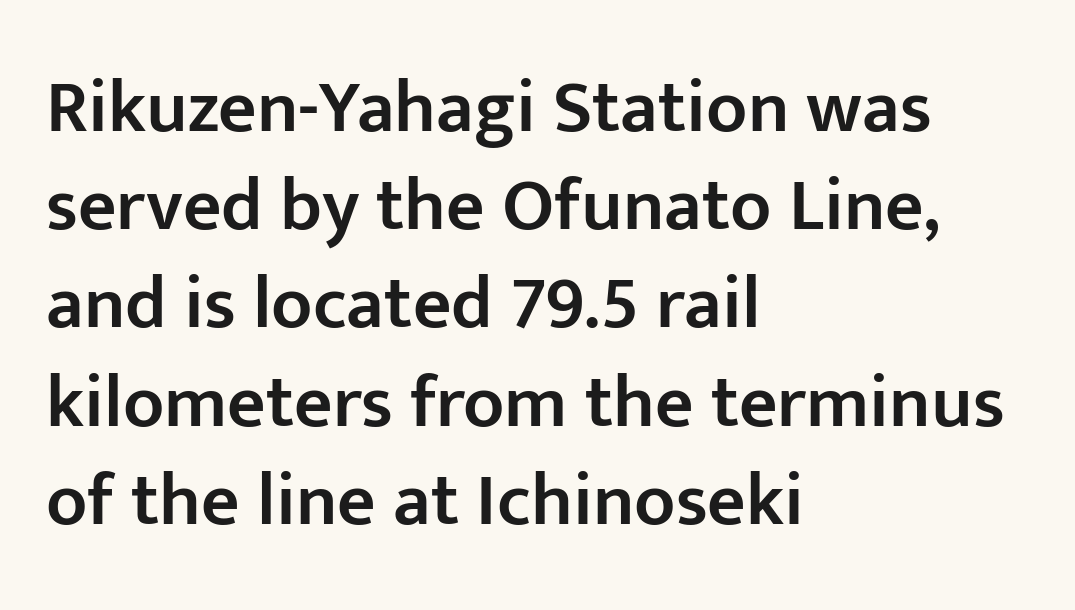
{"serif": "no", "italic": "no", "bold": "semi", "weight": "semibold", "width": "normal", "stroke_contrast": "low", "x_height": "medium", "monospaced": "no", "underline": "no", "align": "left", "line_spacing": "normal", "line_spacing_ratio": 1.31, "letter_spacing": "normal", "letter_spacing_em": 0.0, "glyph_px": 75}
